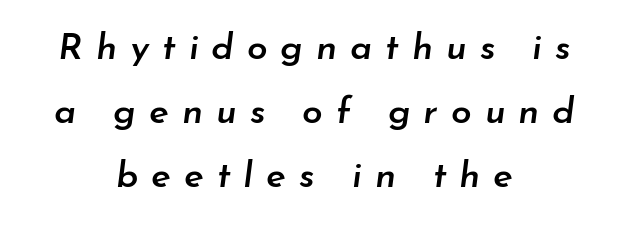
{"italic": "yes", "lean": "right", "slant_degrees": 7, "bold": "semi", "weight": "semibold", "width": "normal", "stroke_contrast": "low", "x_height": "small", "monospaced": "no", "underline": "no", "align": "center", "line_spacing_ratio": 1.73, "letter_spacing": "wide", "letter_spacing_em": 0.35, "glyph_px": 37}
